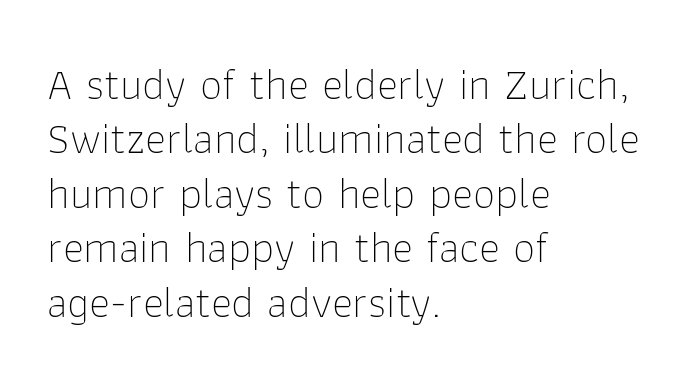
Q: Is the text bold? A: No.
Q: Is the text italic (slanted)? A: No, it is upright.
Q: Is the typeface a serif or a sans-serif typeface? A: Sans-serif.
Q: Is the text underlined? A: No.
Q: How is the paragraph aligned? A: Left-aligned.
Q: Is the spacing between letters normal or unusually wide? A: Normal.
Q: Width (condensed, normal, or wide)? A: Normal.
Q: Stroke contrast? A: Low.
Q: x-height? A: Medium.
Q: Monospaced? A: No.
